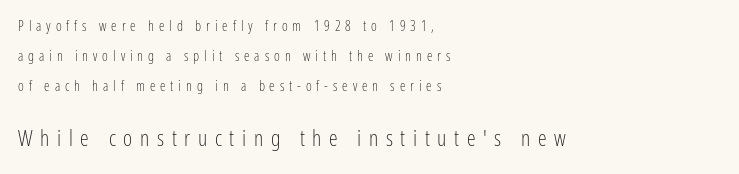
The image shows 22 px text type, upright; set left-aligned, loose line spacing (2.16x), unusually wide letter spacing (+0.35 em), not underlined; the second (bottom) block is 1.57x larger.
